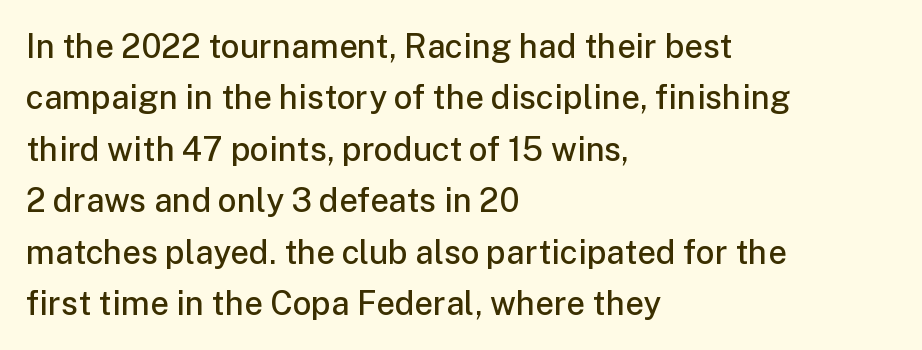
Q: Is the text bold? A: Semi-bold.
Q: Is the text italic (slanted)? A: No, it is upright.
Q: Is the typeface a serif or a sans-serif typeface? A: Sans-serif.
Q: Is the text underlined? A: No.
Q: How is the paragraph aligned? A: Left-aligned.
Q: Is the spacing between letters normal or unusually wide? A: Normal.
Q: Is the spacing between lines tight, normal or loose? A: Normal.
Q: Width (condensed, normal, or wide)? A: Normal.
Q: Stroke contrast? A: Low.
Q: x-height? A: Medium.
Q: Monospaced? A: No.
